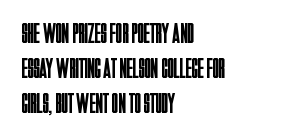
Q: Is the text bold? A: No.
Q: Is the text italic (slanted)? A: No, it is upright.
Q: Is the typeface a serif or a sans-serif typeface? A: Sans-serif.
Q: Is the text underlined? A: No.
Q: How is the paragraph aligned? A: Left-aligned.
Q: Is the spacing between letters normal or unusually wide? A: Normal.
Q: Width (condensed, normal, or wide)? A: Condensed.
Q: Stroke contrast? A: Low.
Q: x-height? A: Large.
Q: Monospaced? A: No.
